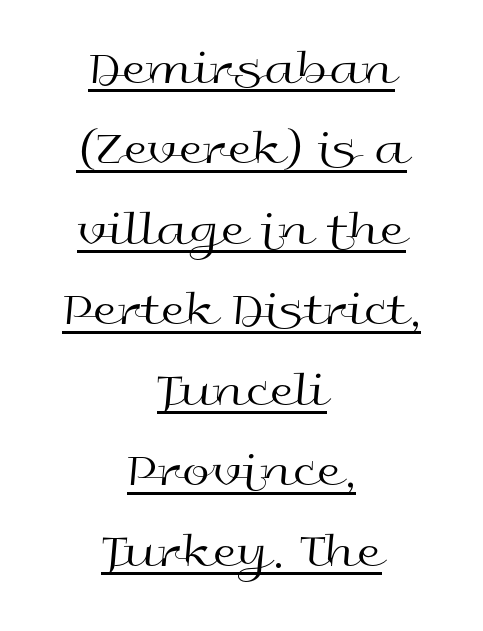
The image shows 50 px regular-weight, wide sans-serif type, upright; set centered, normal line spacing (1.61x), normal letter spacing, underlined; a medium x-height.
